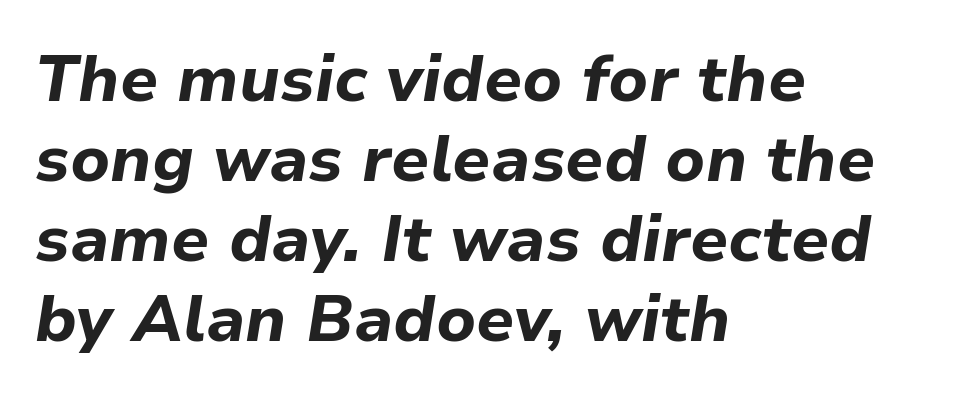
Q: Is the text bold? A: Yes.
Q: Is the text italic (slanted)? A: Yes, it leans right by about 9 degrees.
Q: Is the text underlined? A: No.
Q: How is the paragraph aligned? A: Left-aligned.
Q: Is the spacing between letters normal or unusually wide? A: Normal.
Q: Width (condensed, normal, or wide)? A: Normal.
Q: Stroke contrast? A: Low.
Q: x-height? A: Medium.
Q: Monospaced? A: No.
